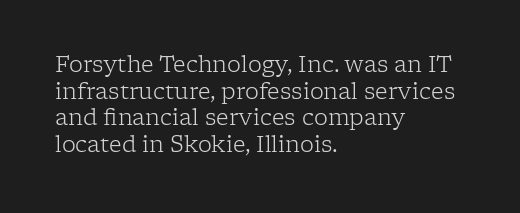
The face used here is rendered with its standard letterfit. The rag falls on the right side of this text block. The typeface has the unassuming heft of standard copy or less. Italic: no, the glyphs are upright roman.
